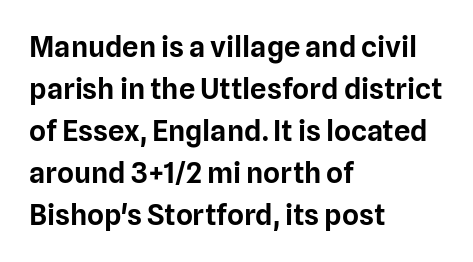
Glance below the letters and you will spot only blank space. This sample keeps an unexceptional amount of space between lines. The letters sit at their default tracking, neither squeezed nor spread. Serif or sans? Sans — the stroke terminals are bare. Varying glyph widths throughout — classic text-font behaviour. The font's upright variant was chosen for this text.
